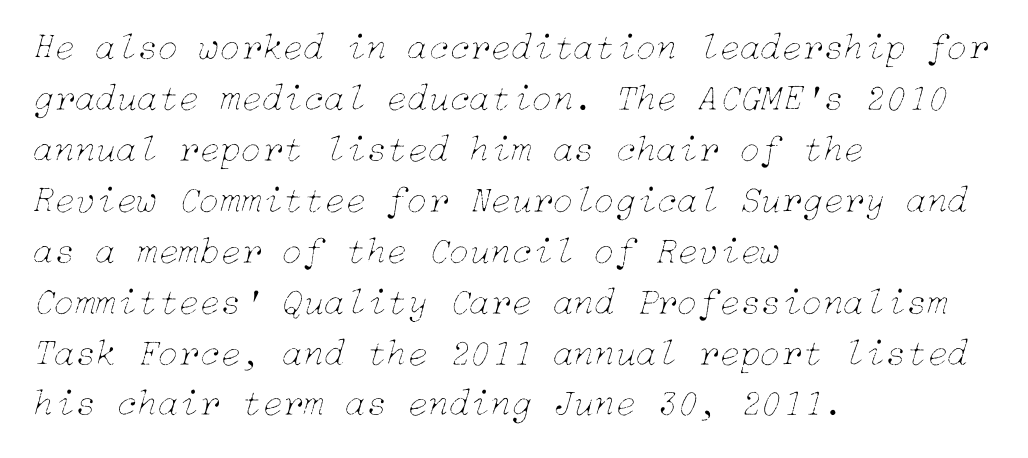
The image shows 38 px thin type, italic (leaning right); set left-aligned, normal line spacing (1.34x), normal letter spacing, not underlined; low stroke contrast and a medium x-height.
